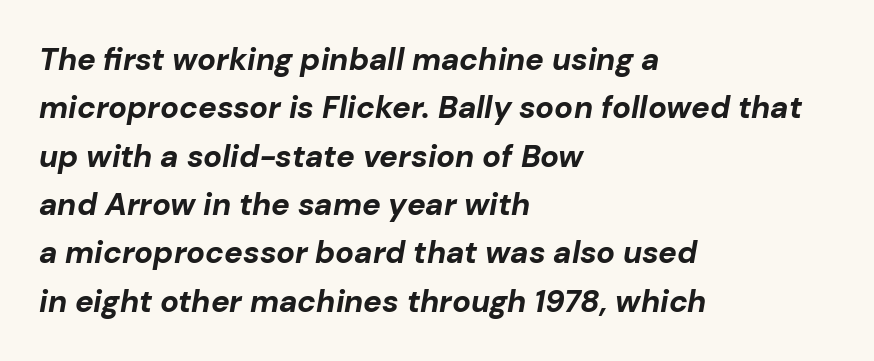
{"italic": "yes", "lean": "right", "slant_degrees": 10, "bold": "yes", "weight": "bold", "width": "normal", "stroke_contrast": "low", "x_height": "medium", "monospaced": "no", "underline": "no", "align": "left", "line_spacing": "normal", "line_spacing_ratio": 1.56, "letter_spacing": "normal", "letter_spacing_em": 0.0, "glyph_px": 31}
